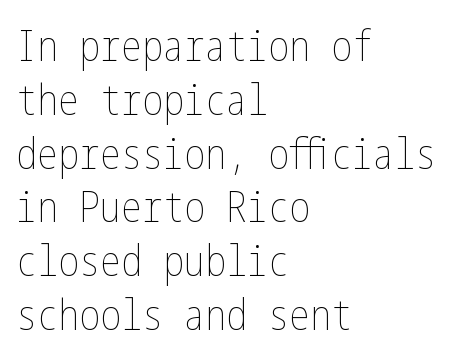
Q: Is the text bold? A: No.
Q: Is the text italic (slanted)? A: No, it is upright.
Q: Is the text underlined? A: No.
Q: How is the paragraph aligned? A: Left-aligned.
Q: Is the spacing between letters normal or unusually wide? A: Normal.
Q: Is the spacing between lines tight, normal or loose? A: Normal.
Q: Width (condensed, normal, or wide)? A: Condensed.
Q: Stroke contrast? A: Low.
Q: x-height? A: Medium.
